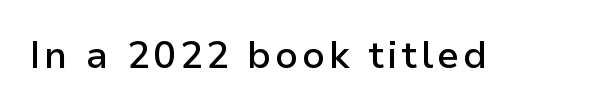
{"serif": "no", "italic": "no", "bold": "semi", "weight": "semibold", "width": "normal", "stroke_contrast": "low", "x_height": "medium", "monospaced": "no", "underline": "no", "glyph_px": 38}
